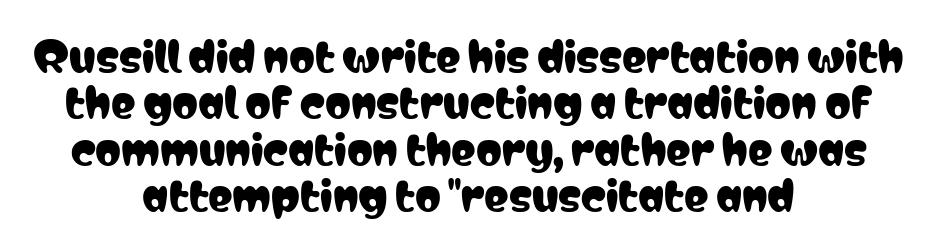
{"serif": "no", "italic": "no", "width": "condensed", "stroke_contrast": "low", "x_height": "medium", "monospaced": "no", "underline": "no", "align": "center", "line_spacing": "tight", "line_spacing_ratio": 1.13, "letter_spacing": "normal", "letter_spacing_em": 0.0, "glyph_px": 41}
